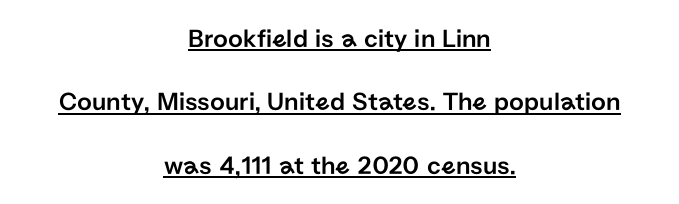
Inter-character spacing is left at the font's built-in metrics. Underlined type. The rag falls on both sides of this text block equally. The lettering stays uniformly vertical, giving the passage a roman look.
